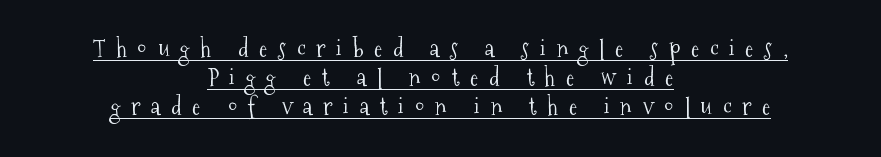
The image shows 24 px text type, upright; set centered, line spacing 1.21x, unusually wide letter spacing (+0.45 em), underlined.
